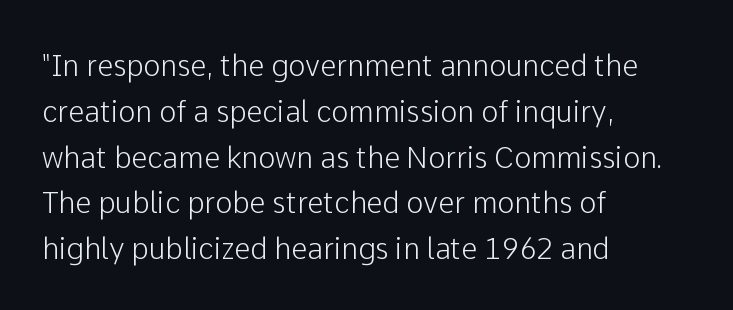
Typographically, this falls in the sans-serif category. Nobody touched the tracking dial on this one. These lines are set flush left with a ragged right edge. The specimen omits any rule beneath the text block's lines.
